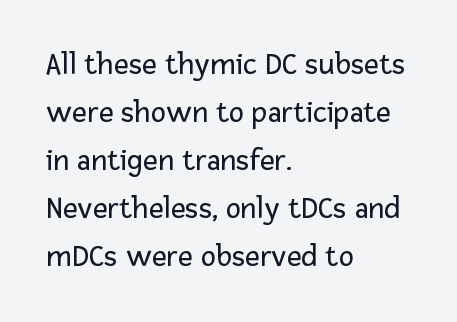
{"serif": "no", "italic": "no", "bold": "no", "weight": "regular", "width": "normal", "stroke_contrast": "low", "x_height": "medium", "monospaced": "no", "underline": "no", "align": "left", "line_spacing": "normal", "line_spacing_ratio": 1.5, "letter_spacing": "normal", "letter_spacing_em": 0.0, "glyph_px": 32}
